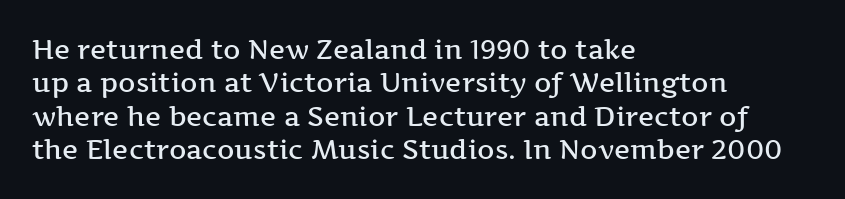
Moderately thickened strokes mark this as semibold type. A clean baseline with only descenders dipping below it. Line starts are locked; line ends wander. Honestly, the letter spacing is just normal — you wouldn't notice it. Italic? Not at all — the glyphs are vertical.
